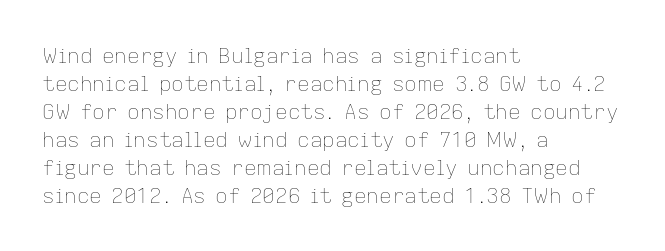
Q: Is the text bold? A: No.
Q: Is the text italic (slanted)? A: No, it is upright.
Q: Is the text underlined? A: No.
Q: How is the paragraph aligned? A: Left-aligned.
Q: Is the spacing between letters normal or unusually wide? A: Normal.
Q: Is the spacing between lines tight, normal or loose? A: Normal.
